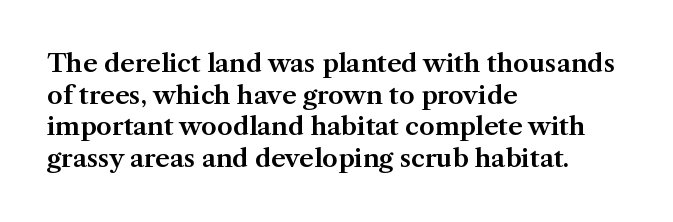
{"italic": "no", "underline": "no", "align": "left", "line_spacing": "normal", "line_spacing_ratio": 1.27, "letter_spacing": "normal", "letter_spacing_em": 0.0, "glyph_px": 25}
